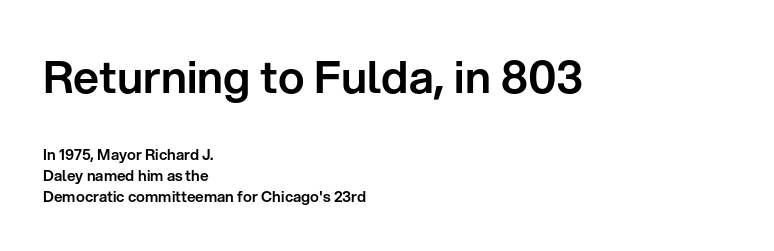
{"serif": "no", "italic": "no", "width": "normal", "stroke_contrast": "low", "x_height": "medium", "monospaced": "no", "underline": "no", "align": "left", "line_spacing": "normal", "line_spacing_ratio": 1.42, "letter_spacing": "normal", "letter_spacing_em": 0.0, "larger_block": "first", "size_ratio": 3.0, "glyph_px": 45}
